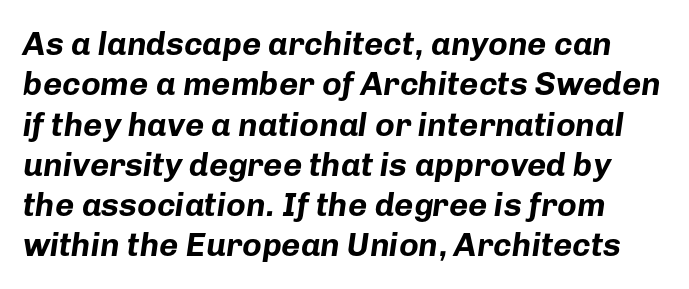
{"italic": "yes", "lean": "right", "slant_degrees": 8, "bold": "yes", "weight": "bold", "width": "normal", "stroke_contrast": "low", "x_height": "medium", "monospaced": "no", "underline": "no", "line_spacing_ratio": 1.22, "letter_spacing": "normal", "letter_spacing_em": 0.0, "glyph_px": 33}
